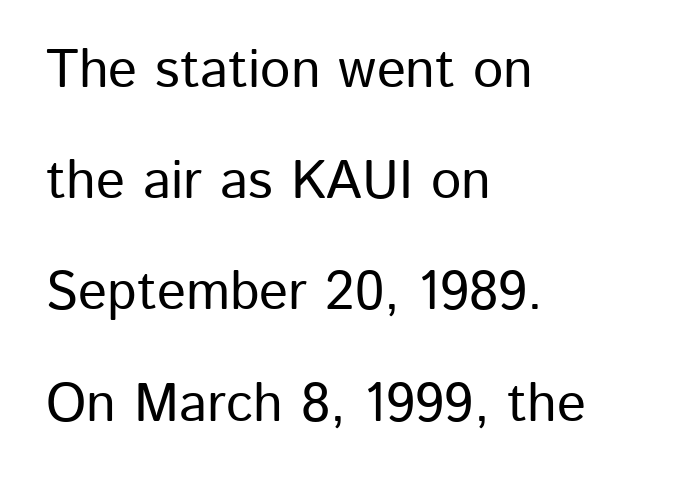
Q: Is the text italic (slanted)? A: No, it is upright.
Q: Is the typeface a serif or a sans-serif typeface? A: Sans-serif.
Q: Is the text underlined? A: No.
Q: How is the paragraph aligned? A: Left-aligned.
Q: Is the spacing between letters normal or unusually wide? A: Normal.
Q: Is the spacing between lines tight, normal or loose? A: Loose.
Q: Width (condensed, normal, or wide)? A: Normal.
Q: Stroke contrast? A: Low.
Q: x-height? A: Medium.
Q: Monospaced? A: No.
